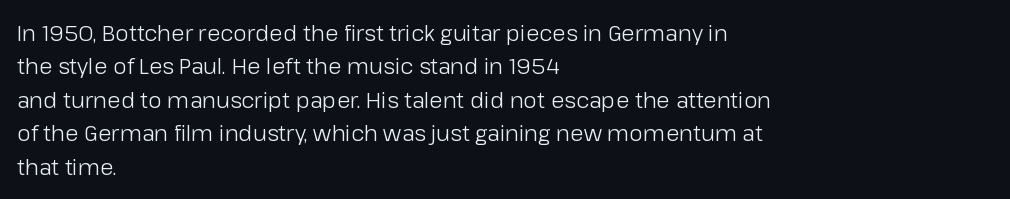
Summary of vertical rhythm: regular, with standard interline spacing. No extra ink here — the face is not bold. Quick note: not italic, upright. Horizontal alignment here is leftward, the default for most running prose.
